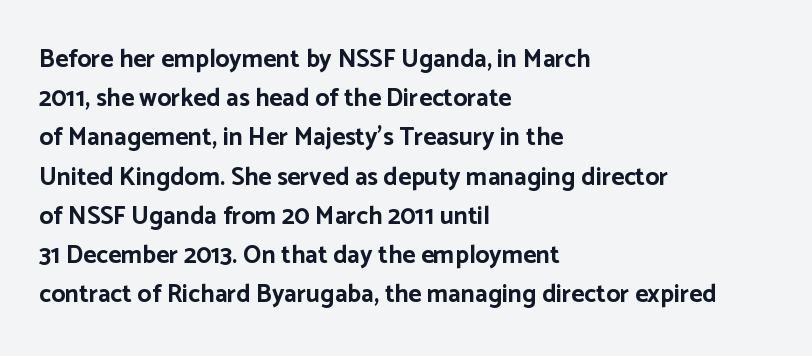
The image shows 25 px bold type, upright; set left-aligned, normal line spacing (1.57x), normal letter spacing, not underlined.
